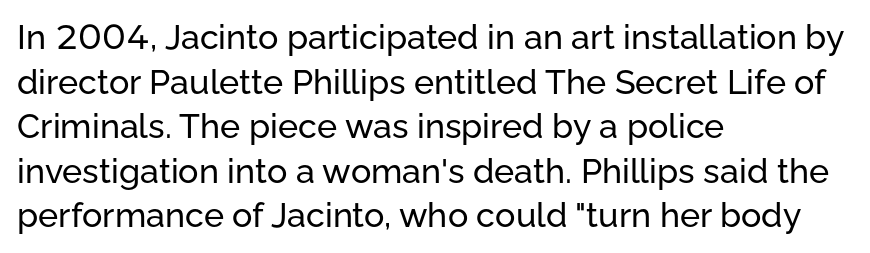
The passage shown is typeset with a sans-serif family. Character widths vary here, with narrow letters taking less room than wide ones. Vertically, the passage feels balanced, rows spaced as you'd expect. Between one letter and the next there's only the usual sliver of space. These lines stack with their left ends in a neat column. In terms of posture, this sample is upright.
